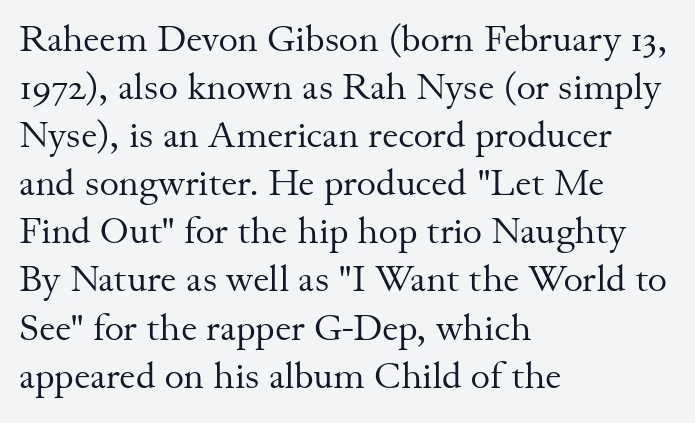
The image shows 37 px regular-weight serif type, upright; set left-aligned, normal line spacing (1.3x), normal letter spacing, not underlined; medium stroke contrast and a small x-height.
